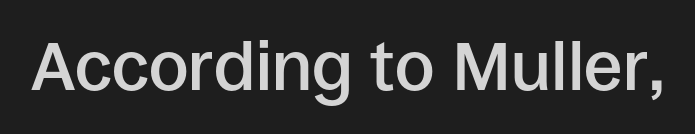
Underlining? Definitely not there. Note: no serifs on the glyphs. Standard letterfit; no display-style spreading of the glyphs. Students, this is semibold: more ink than regular, less than bold. Is this a fixed-width face? No — the glyphs have proportional, varying widths. Quick note: not italic, upright.
